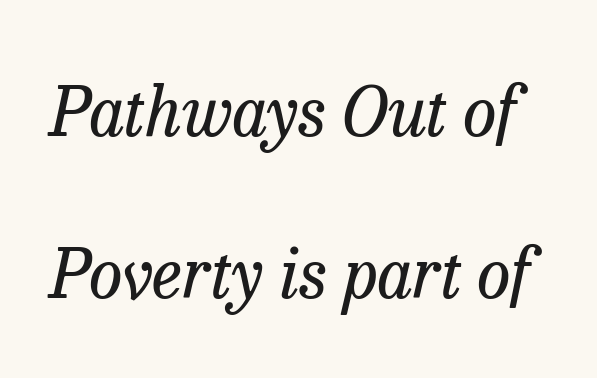
{"serif": "yes", "italic": "yes", "lean": "right", "slant_degrees": 13, "bold": "no", "weight": "regular", "width": "normal", "stroke_contrast": "low", "x_height": "medium", "monospaced": "no", "underline": "no", "line_spacing": "loose", "line_spacing_ratio": 2.38, "letter_spacing": "normal", "letter_spacing_em": 0.0, "glyph_px": 68}
